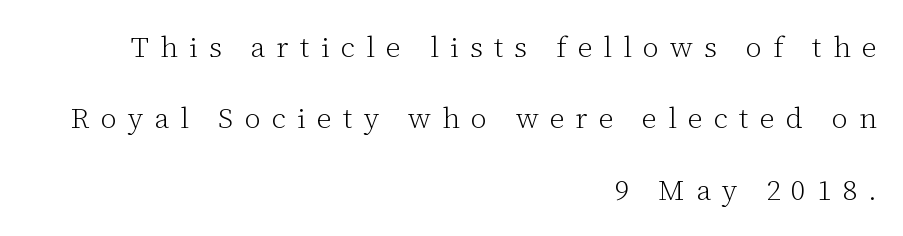
{"serif": "yes", "italic": "no", "bold": "no", "weight": "light", "width": "normal", "stroke_contrast": "low", "x_height": "medium", "monospaced": "no", "underline": "no", "align": "right", "line_spacing": "loose", "line_spacing_ratio": 2.46, "letter_spacing": "wide", "letter_spacing_em": 0.38, "glyph_px": 29}
